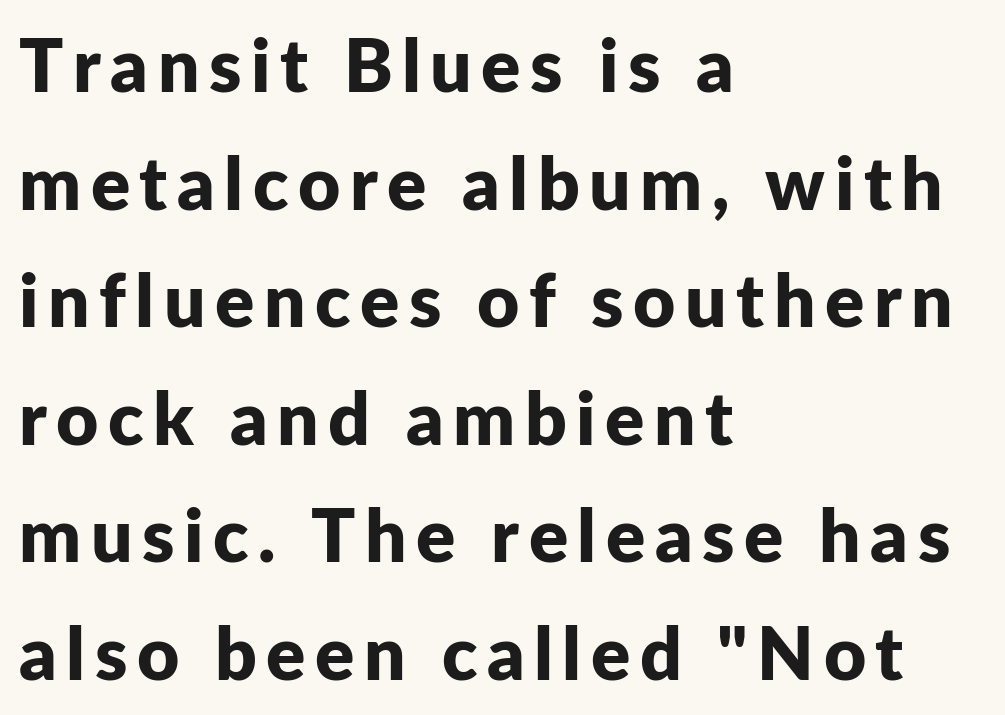
The image shows 73 px bold sans-serif type, upright; set left-aligned, normal line spacing (1.61x), not underlined; low stroke contrast and a medium x-height.
